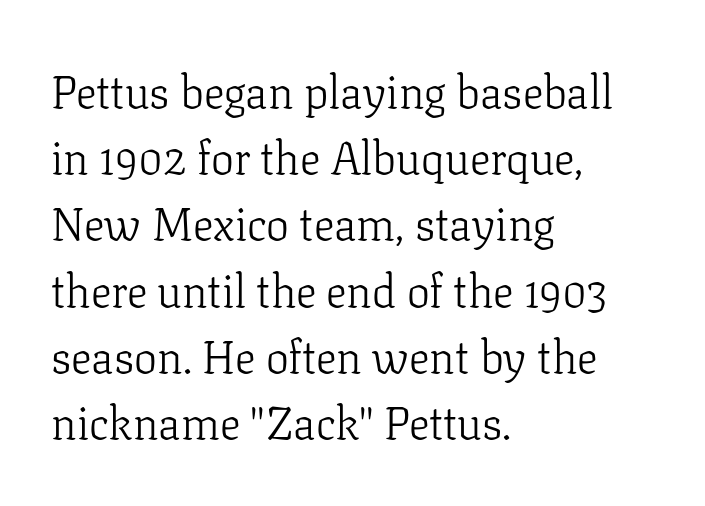
The image shows 46 px light serif type, upright; set left-aligned, normal line spacing (1.44x), normal letter spacing, not underlined; low stroke contrast and a medium x-height.
